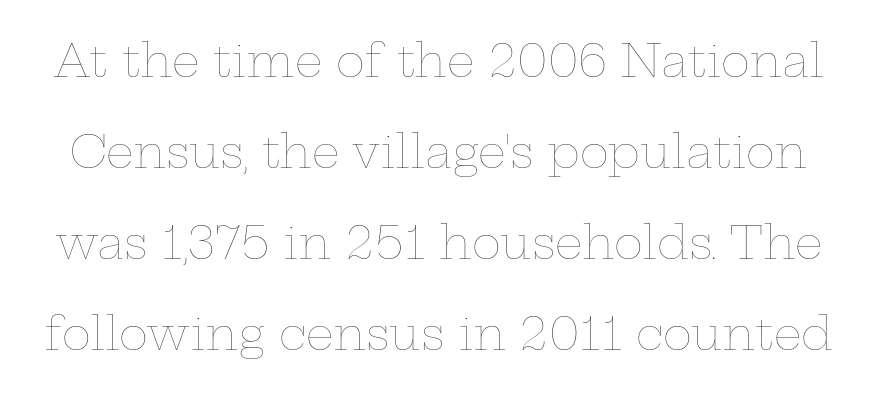
Q: Is the text bold? A: No.
Q: Is the text italic (slanted)? A: No, it is upright.
Q: Is the text underlined? A: No.
Q: Is the spacing between letters normal or unusually wide? A: Normal.
Q: Is the spacing between lines tight, normal or loose? A: Loose.
Q: Width (condensed, normal, or wide)? A: Wide.
Q: Stroke contrast? A: Low.
Q: x-height? A: Medium.
Q: Monospaced? A: No.
